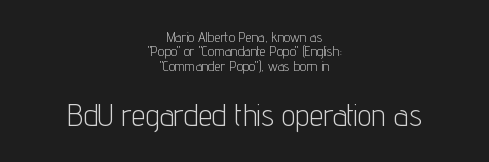
Q: Is the text bold? A: No.
Q: Is the text italic (slanted)? A: No, it is upright.
Q: Is the typeface a serif or a sans-serif typeface? A: Sans-serif.
Q: Is the text underlined? A: No.
Q: How is the paragraph aligned? A: Centered.
Q: Is the spacing between letters normal or unusually wide? A: Normal.
Q: Is the spacing between lines tight, normal or loose? A: Tight.
Q: Which block of text is set in a larger size, the first (top) or the second (bottom)? A: The second (bottom) one.
Q: Width (condensed, normal, or wide)? A: Condensed.
Q: Stroke contrast? A: Low.
Q: x-height? A: Medium.
Q: Monospaced? A: No.
